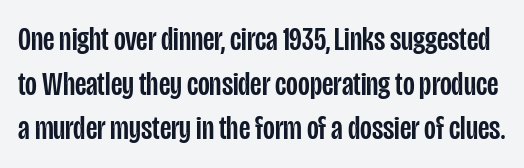
{"serif": "no", "italic": "no", "width": "condensed", "stroke_contrast": "low", "x_height": "large", "monospaced": "no", "underline": "no", "line_spacing": "normal", "line_spacing_ratio": 1.31, "letter_spacing": "normal", "letter_spacing_em": 0.0, "glyph_px": 34}
